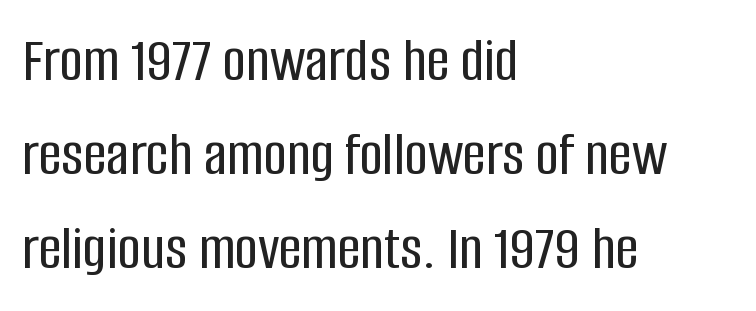
Q: Is the text italic (slanted)? A: No, it is upright.
Q: Is the typeface a serif or a sans-serif typeface? A: Sans-serif.
Q: Is the text underlined? A: No.
Q: How is the paragraph aligned? A: Left-aligned.
Q: Is the spacing between letters normal or unusually wide? A: Normal.
Q: Is the spacing between lines tight, normal or loose? A: Normal.
Q: Width (condensed, normal, or wide)? A: Condensed.
Q: Stroke contrast? A: Low.
Q: x-height? A: Large.
Q: Monospaced? A: No.
